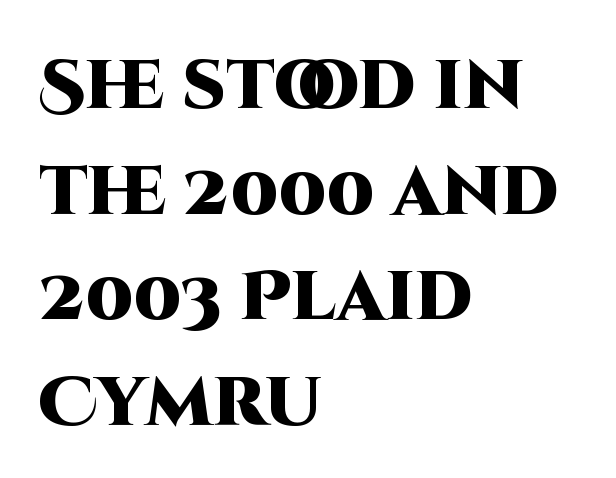
{"serif": "no", "italic": "no", "bold": "yes", "weight": "heavy", "width": "normal", "stroke_contrast": "high", "x_height": "large", "monospaced": "no", "underline": "no", "align": "left", "line_spacing": "normal", "line_spacing_ratio": 1.53, "letter_spacing": "normal", "letter_spacing_em": 0.0, "glyph_px": 69}
